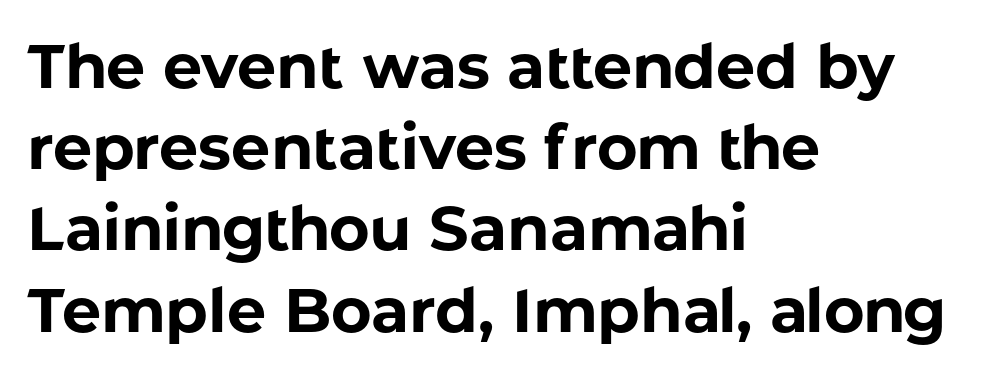
Q: Is the text bold? A: Yes.
Q: Is the text italic (slanted)? A: No, it is upright.
Q: Is the typeface a serif or a sans-serif typeface? A: Sans-serif.
Q: Is the text underlined? A: No.
Q: How is the paragraph aligned? A: Left-aligned.
Q: Is the spacing between letters normal or unusually wide? A: Normal.
Q: Is the spacing between lines tight, normal or loose? A: Normal.
Q: Width (condensed, normal, or wide)? A: Normal.
Q: Stroke contrast? A: Low.
Q: x-height? A: Medium.
Q: Monospaced? A: No.
